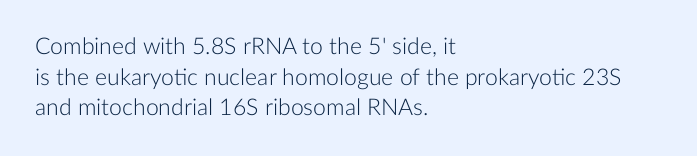
{"italic": "no", "bold": "no", "underline": "no", "align": "left", "line_spacing": "normal", "line_spacing_ratio": 1.33, "letter_spacing": "normal", "letter_spacing_em": 0.0, "glyph_px": 23}
